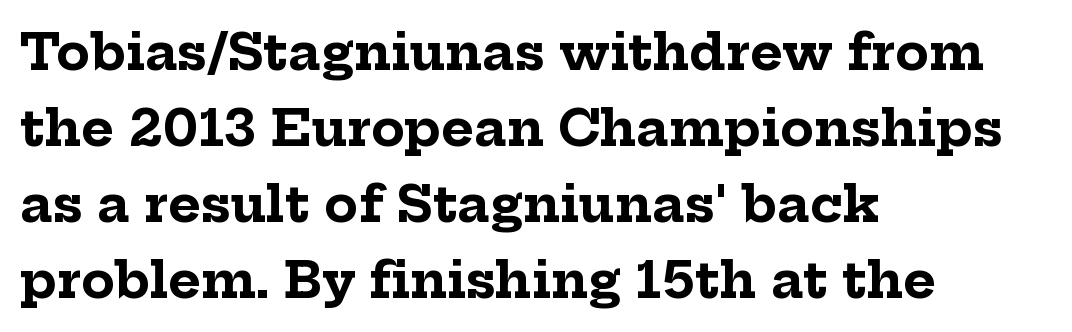
Q: Is the text bold? A: Yes.
Q: Is the text italic (slanted)? A: No, it is upright.
Q: Is the typeface a serif or a sans-serif typeface? A: Serif.
Q: Is the text underlined? A: No.
Q: How is the paragraph aligned? A: Left-aligned.
Q: Is the spacing between letters normal or unusually wide? A: Normal.
Q: Is the spacing between lines tight, normal or loose? A: Normal.
Q: Width (condensed, normal, or wide)? A: Normal.
Q: Stroke contrast? A: Low.
Q: x-height? A: Medium.
Q: Monospaced? A: No.
